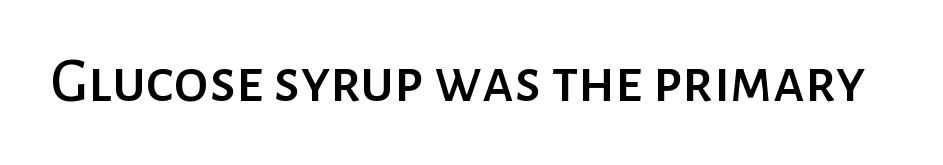
Q: Is the text italic (slanted)? A: No, it is upright.
Q: Is the typeface a serif or a sans-serif typeface? A: Sans-serif.
Q: Is the text underlined? A: No.
Q: Is the spacing between letters normal or unusually wide? A: Normal.
Q: Width (condensed, normal, or wide)? A: Normal.
Q: Stroke contrast? A: Low.
Q: x-height? A: Medium.
Q: Monospaced? A: No.
